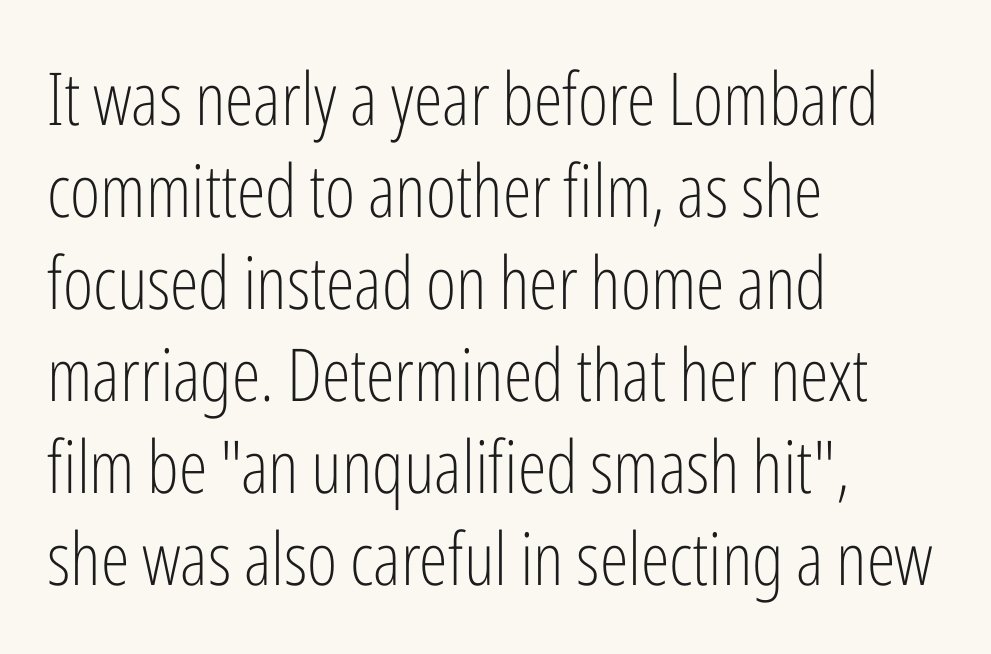
Q: Is the text bold? A: No.
Q: Is the text italic (slanted)? A: No, it is upright.
Q: Is the typeface a serif or a sans-serif typeface? A: Sans-serif.
Q: Is the text underlined? A: No.
Q: How is the paragraph aligned? A: Left-aligned.
Q: Is the spacing between letters normal or unusually wide? A: Normal.
Q: Is the spacing between lines tight, normal or loose? A: Normal.
Q: Width (condensed, normal, or wide)? A: Condensed.
Q: Stroke contrast? A: Low.
Q: x-height? A: Medium.
Q: Monospaced? A: No.
